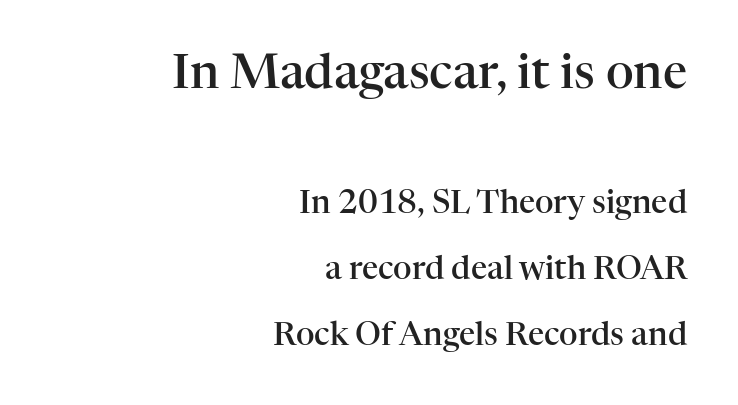
{"serif": "yes", "italic": "no", "bold": "semi", "weight": "semibold", "width": "normal", "stroke_contrast": "high", "x_height": "medium", "monospaced": "no", "underline": "no", "align": "right", "line_spacing": "loose", "line_spacing_ratio": 2.06, "letter_spacing": "normal", "letter_spacing_em": 0.0, "larger_block": "first", "size_ratio": 1.5, "glyph_px": 48}
